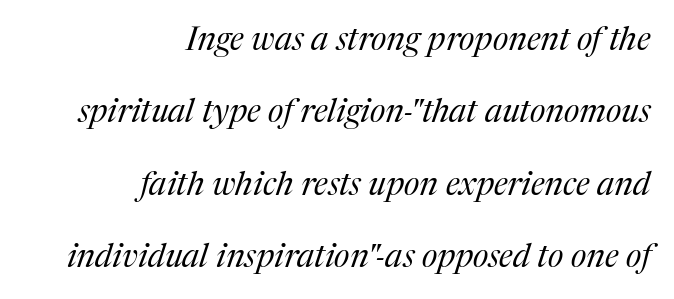
Q: Is the text bold? A: No.
Q: Is the text italic (slanted)? A: Yes, it leans right by about 17 degrees.
Q: Is the typeface a serif or a sans-serif typeface? A: Serif.
Q: Is the text underlined? A: No.
Q: How is the paragraph aligned? A: Right-aligned.
Q: Is the spacing between letters normal or unusually wide? A: Normal.
Q: Is the spacing between lines tight, normal or loose? A: Loose.
Q: Width (condensed, normal, or wide)? A: Normal.
Q: Stroke contrast? A: Medium.
Q: x-height? A: Medium.
Q: Monospaced? A: No.
